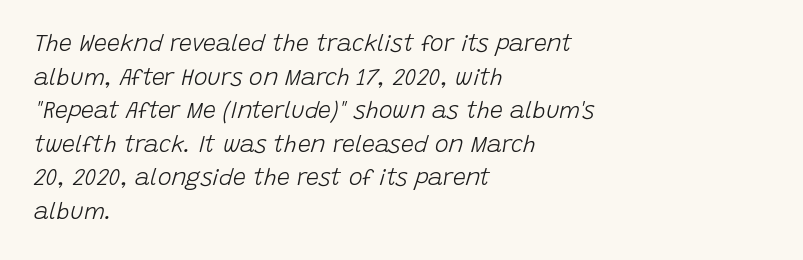
The image shows 23 px text type, italic (leaning right); set left-aligned, normal line spacing (1.46x), normal letter spacing, not underlined.
